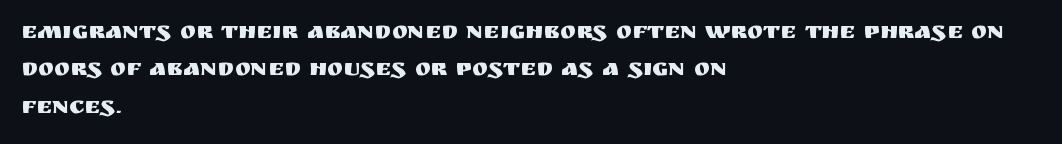
{"italic": "no", "underline": "no", "align": "left", "line_spacing": "normal", "line_spacing_ratio": 1.56, "letter_spacing": "normal", "letter_spacing_em": 0.0, "glyph_px": 24}
